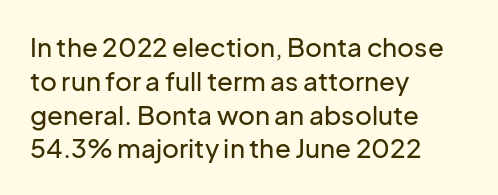
Q: Is the text italic (slanted)? A: No, it is upright.
Q: Is the text underlined? A: No.
Q: How is the paragraph aligned? A: Left-aligned.
Q: Is the spacing between letters normal or unusually wide? A: Normal.
Q: Is the spacing between lines tight, normal or loose? A: Normal.
